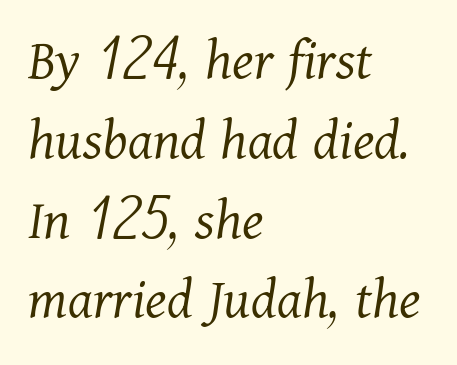
{"serif": "yes", "italic": "yes", "lean": "right", "slant_degrees": 11, "bold": "no", "weight": "light", "width": "normal", "stroke_contrast": "medium", "x_height": "medium", "monospaced": "no", "underline": "no", "align": "left", "line_spacing": "normal", "line_spacing_ratio": 1.33, "letter_spacing": "normal", "letter_spacing_em": 0.0, "glyph_px": 60}
